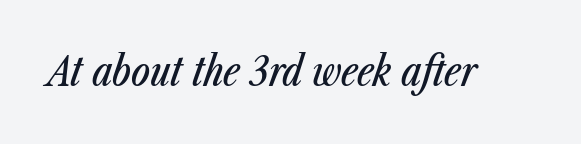
When letters slant like this, we call the style italic. Varying glyph widths throughout — classic text-font behaviour. Does extra space separate the letters? No, they use regular spacing. Only glyphs here, with clear space below each row.
